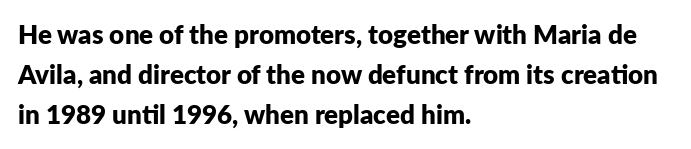
The image shows 26 px bold type, upright; set left-aligned, normal line spacing (1.54x), normal letter spacing, not underlined.
